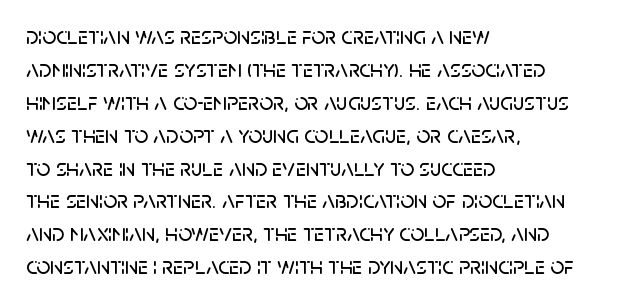
{"italic": "no", "underline": "no", "align": "left", "line_spacing": "normal", "line_spacing_ratio": 1.37, "letter_spacing": "normal", "letter_spacing_em": 0.0, "glyph_px": 24}
